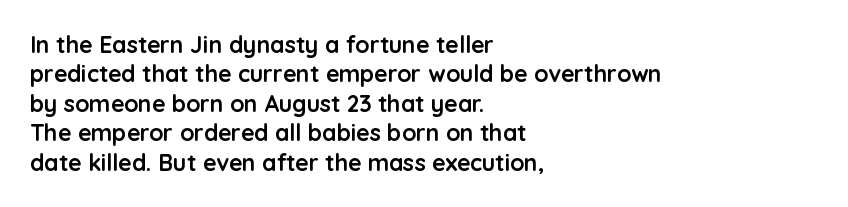
Q: Is the text bold? A: Yes.
Q: Is the text italic (slanted)? A: No, it is upright.
Q: Is the text underlined? A: No.
Q: How is the paragraph aligned? A: Left-aligned.
Q: Is the spacing between letters normal or unusually wide? A: Normal.
Q: Is the spacing between lines tight, normal or loose? A: Normal.
